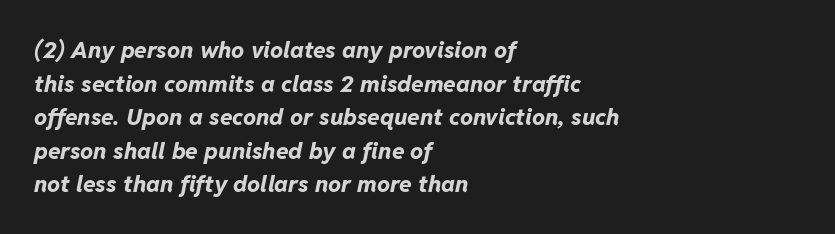
Q: Is the text bold? A: Yes.
Q: Is the text italic (slanted)? A: Yes, it leans right by about 11 degrees.
Q: Is the text underlined? A: No.
Q: How is the paragraph aligned? A: Left-aligned.
Q: Is the spacing between letters normal or unusually wide? A: Normal.
Q: Is the spacing between lines tight, normal or loose? A: Normal.
